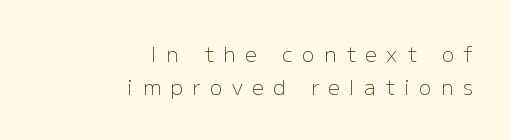
The image shows 21 px text type, upright; set right-aligned, normal line spacing (1.59x), unusually wide letter spacing (+0.45 em), not underlined.
